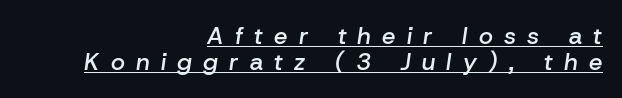
The image shows 24 px text type, italic (leaning right); set right-aligned, tight line spacing (1.1x), unusually wide letter spacing (+0.47 em), underlined.
